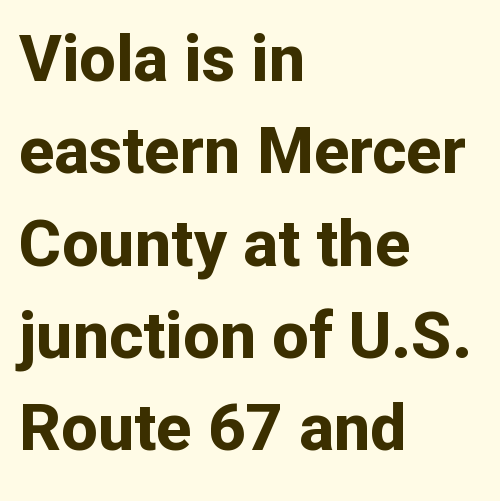
Q: Is the text bold? A: Yes.
Q: Is the text italic (slanted)? A: No, it is upright.
Q: Is the typeface a serif or a sans-serif typeface? A: Sans-serif.
Q: Is the text underlined? A: No.
Q: How is the paragraph aligned? A: Left-aligned.
Q: Is the spacing between letters normal or unusually wide? A: Normal.
Q: Is the spacing between lines tight, normal or loose? A: Normal.
Q: Width (condensed, normal, or wide)? A: Normal.
Q: Stroke contrast? A: Low.
Q: x-height? A: Medium.
Q: Monospaced? A: No.
